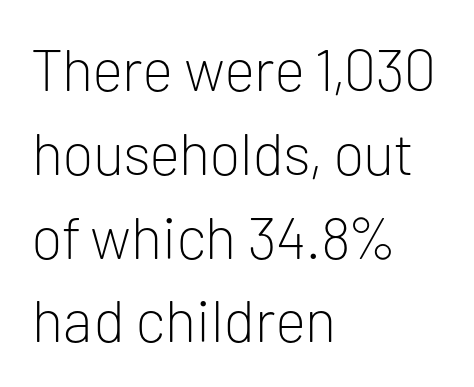
The image shows 59 px light sans-serif type, upright; set left-aligned, normal line spacing (1.42x), normal letter spacing, not underlined; low stroke contrast and a medium x-height.
